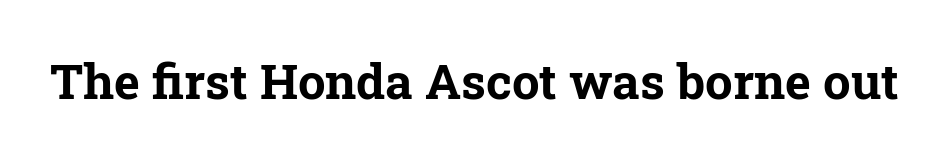
Q: Is the text bold? A: Yes.
Q: Is the text italic (slanted)? A: No, it is upright.
Q: Is the typeface a serif or a sans-serif typeface? A: Serif.
Q: Is the text underlined? A: No.
Q: Is the spacing between letters normal or unusually wide? A: Normal.
Q: Width (condensed, normal, or wide)? A: Normal.
Q: Stroke contrast? A: Low.
Q: x-height? A: Medium.
Q: Monospaced? A: No.
